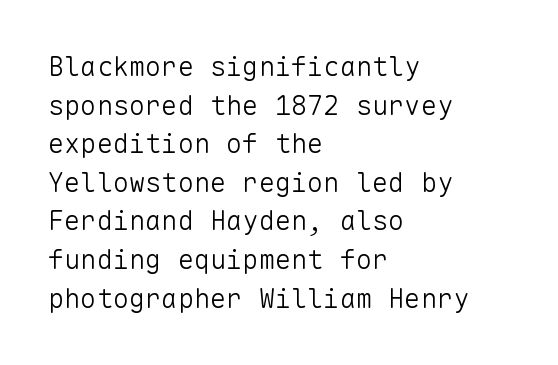
{"italic": "no", "bold": "no", "underline": "no", "align": "left", "line_spacing": "normal", "line_spacing_ratio": 1.43, "letter_spacing": "normal", "letter_spacing_em": 0.0, "glyph_px": 27}
